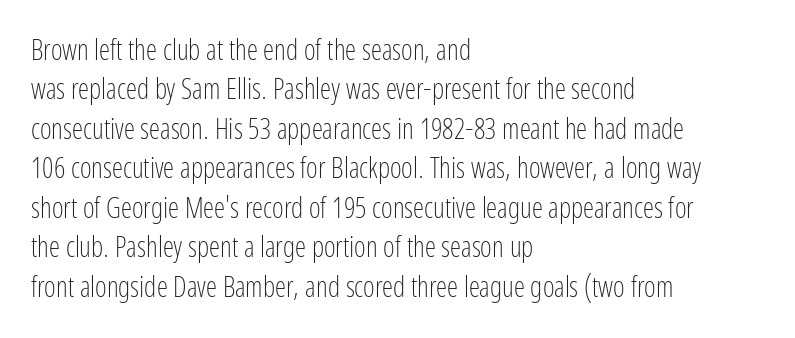
{"serif": "no", "italic": "no", "bold": "no", "weight": "light", "width": "condensed", "stroke_contrast": "low", "x_height": "medium", "monospaced": "no", "underline": "no", "align": "left", "line_spacing": "normal", "line_spacing_ratio": 1.41, "letter_spacing": "normal", "letter_spacing_em": 0.0, "glyph_px": 28}
